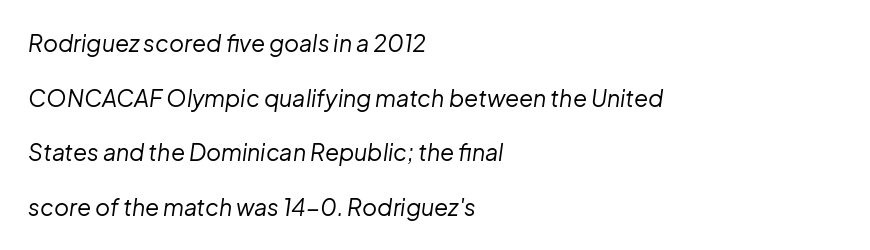
Weight class: somewhere from thin through regular. Anything drawn beneath the words? Only blank space. Notice how the stems are inclined rather than vertical — that's the hallmark of italics. Tracking value appears to be zero — textbook default spacing. Every row of glyphs begins at an identical x-position on the left.
